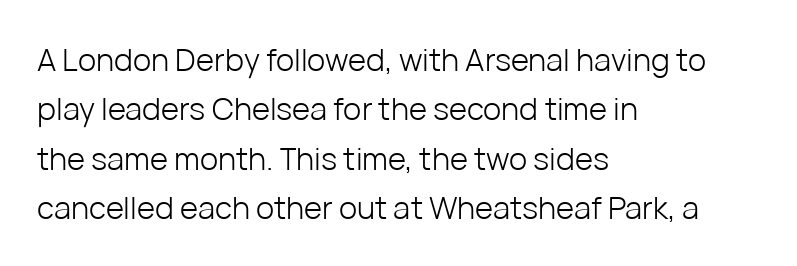
Q: Is the text bold? A: No.
Q: Is the text italic (slanted)? A: No, it is upright.
Q: Is the typeface a serif or a sans-serif typeface? A: Sans-serif.
Q: Is the text underlined? A: No.
Q: How is the paragraph aligned? A: Left-aligned.
Q: Is the spacing between letters normal or unusually wide? A: Normal.
Q: Is the spacing between lines tight, normal or loose? A: Normal.
Q: Width (condensed, normal, or wide)? A: Normal.
Q: Stroke contrast? A: Low.
Q: x-height? A: Medium.
Q: Monospaced? A: No.
